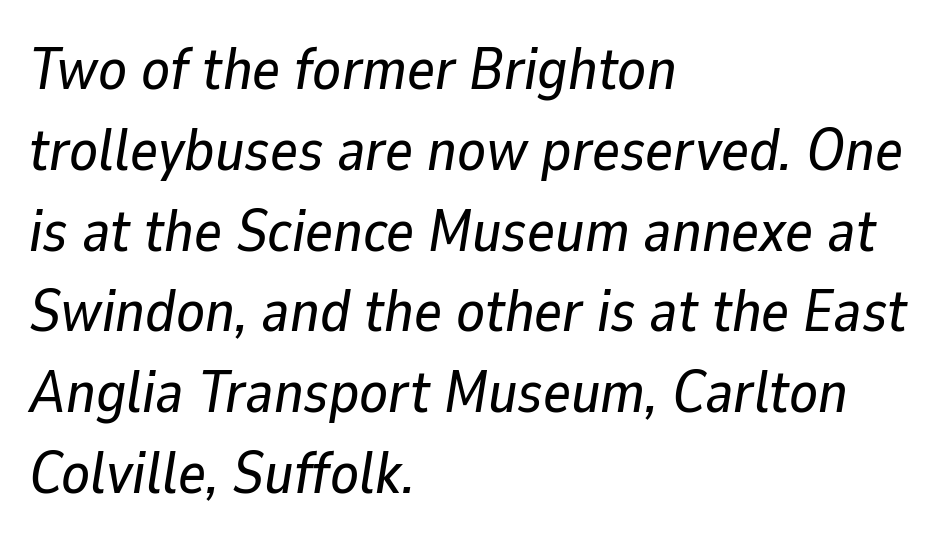
The image shows 59 px text type, italic (leaning right); set left-aligned, normal line spacing (1.37x), normal letter spacing, not underlined; low stroke contrast and a medium x-height.
